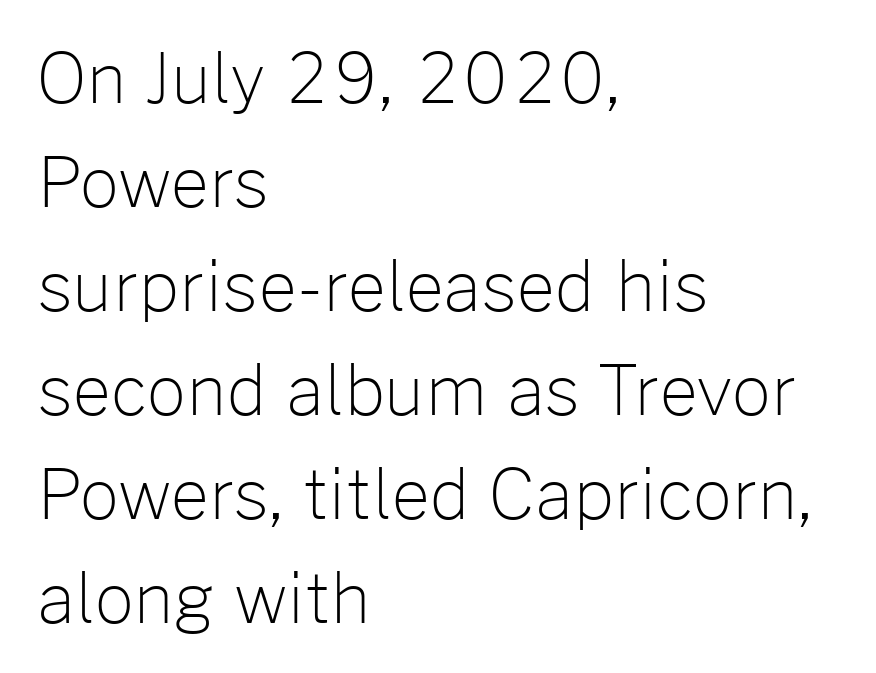
{"serif": "no", "italic": "no", "bold": "no", "weight": "light", "width": "normal", "stroke_contrast": "low", "x_height": "medium", "monospaced": "no", "underline": "no", "align": "left", "line_spacing": "normal", "line_spacing_ratio": 1.53, "letter_spacing": "normal", "letter_spacing_em": 0.0, "glyph_px": 68}
